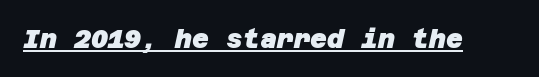
Q: Is the text bold? A: Yes.
Q: Is the text underlined? A: Yes.
Q: Is the spacing between letters normal or unusually wide? A: Normal.
